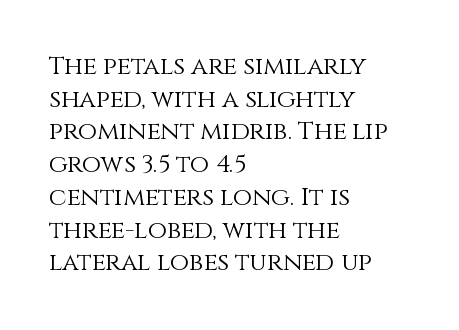
What's the leading like? Ordinary, nothing unusual. The passage shown has conventional tracking throughout. The typography opts for an upright posture over an oblique one. The passage is arranged the way most books set body copy — flush left.
